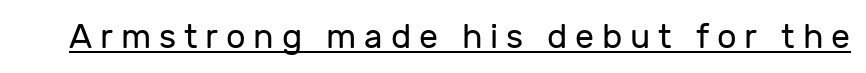
{"serif": "no", "italic": "no", "bold": "no", "weight": "regular", "width": "normal", "stroke_contrast": "low", "x_height": "medium", "monospaced": "no", "underline": "yes", "letter_spacing": "wide", "letter_spacing_em": 0.23, "glyph_px": 34}
